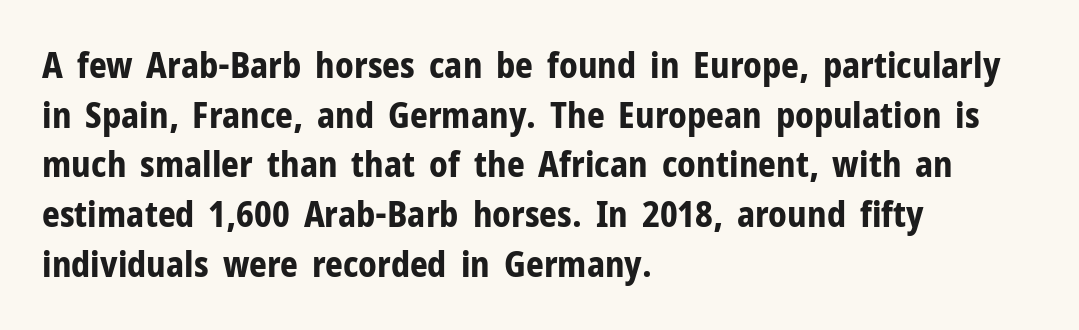
Q: Is the text bold? A: Yes.
Q: Is the text italic (slanted)? A: No, it is upright.
Q: Is the typeface a serif or a sans-serif typeface? A: Sans-serif.
Q: Is the text underlined? A: No.
Q: How is the paragraph aligned? A: Left-aligned.
Q: Is the spacing between letters normal or unusually wide? A: Normal.
Q: Is the spacing between lines tight, normal or loose? A: Normal.
Q: Width (condensed, normal, or wide)? A: Normal.
Q: Stroke contrast? A: Low.
Q: x-height? A: Medium.
Q: Monospaced? A: No.
